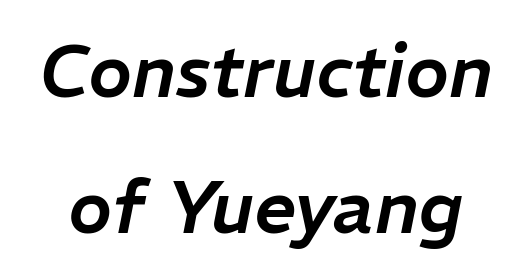
Words appear dense and cohesive because spacing is normal. The glyphs look as if they've been sheared to an angle. Descender tails drop into unmarked territory. Is this a fixed-width face? No — the glyphs have proportional, varying widths.
